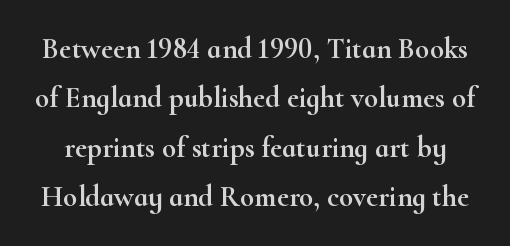
Q: Is the text italic (slanted)? A: No, it is upright.
Q: Is the typeface a serif or a sans-serif typeface? A: Serif.
Q: Is the text underlined? A: No.
Q: Is the spacing between letters normal or unusually wide? A: Normal.
Q: Is the spacing between lines tight, normal or loose? A: Normal.
Q: Width (condensed, normal, or wide)? A: Wide.
Q: Stroke contrast? A: High.
Q: x-height? A: Small.
Q: Monospaced? A: No.
